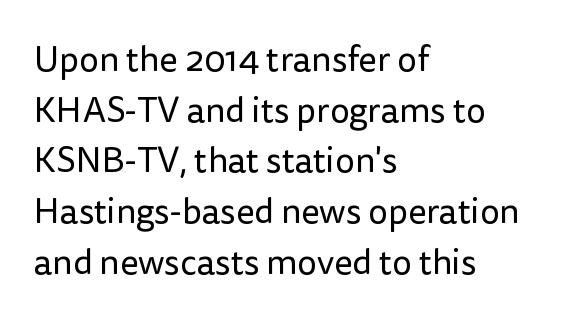
This sample uses an upright cut, with every glyph sitting square on the baseline. The strokes are not fattened; the text isn't bold. The words here are not underlined. Does the type have serifs? No, each stem ends abruptly.
